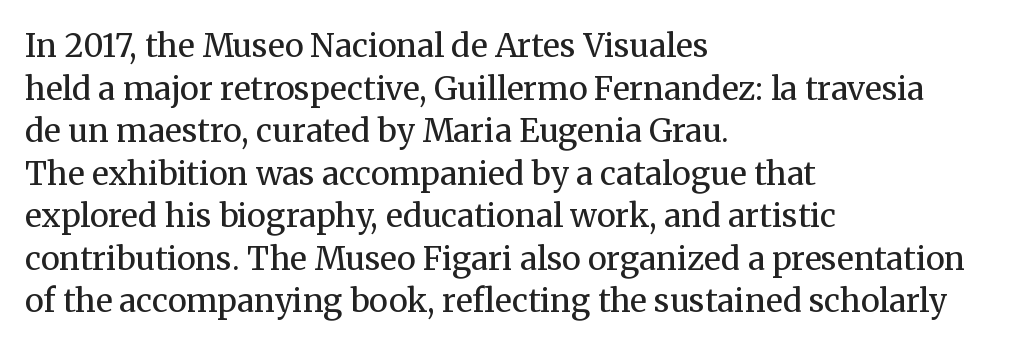
Honestly, the letter spacing is just normal — you wouldn't notice it. You can tell from the footed stems that serif type was used. The type sits square on the baseline with zero lean. Notice how the passage keeps a crisp vertical edge on the left only. The baseline area is clear.
